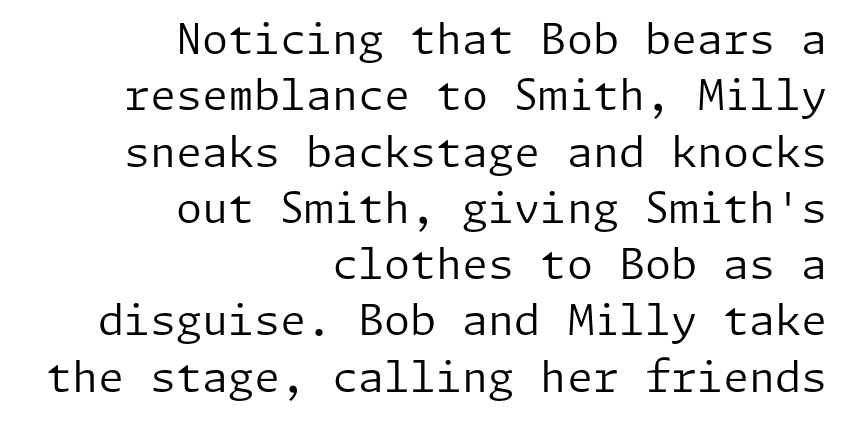
The image shows 42 px regular-weight sans-serif type, upright; set right-aligned, normal line spacing (1.34x), normal letter spacing, not underlined; low stroke contrast and a medium x-height.
